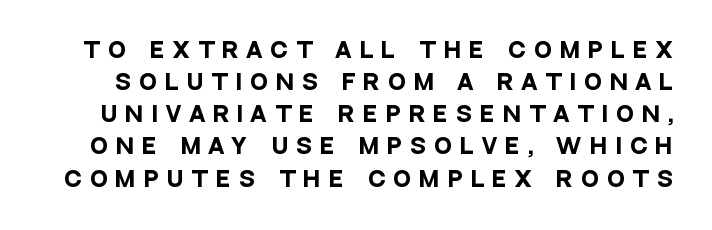
Honestly, there is no underline to notice here at all. Do the letters lean? They stand straight. Loose tracking; the words dissolve into strings of separated letters. A normal amount of white space separates one row of letters from the next. Weight check: bold — yes, fully.
